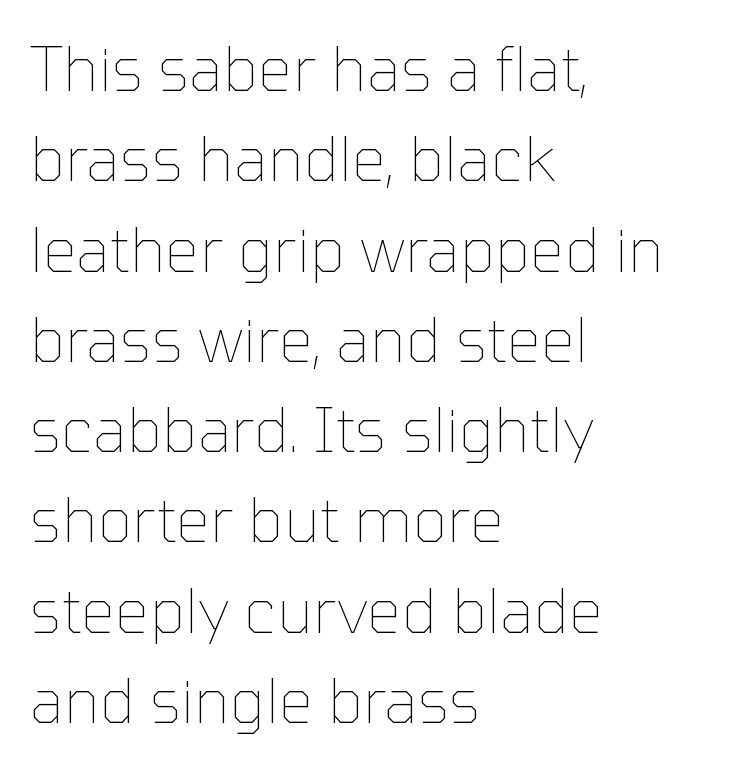
A student would call this left alignment; a typographer would say flush left, rag right. Letter spacing: default. The string is rendered with underlining switched off. This block has exactly the height ordinary leading produces. Looks like regular typesetting: each glyph gets only the width it needs.
